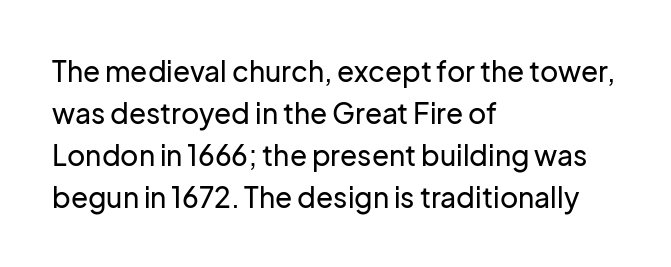
{"serif": "no", "italic": "no", "width": "normal", "stroke_contrast": "low", "x_height": "medium", "monospaced": "no", "underline": "no", "align": "left", "line_spacing": "normal", "line_spacing_ratio": 1.5, "letter_spacing": "normal", "letter_spacing_em": 0.0, "glyph_px": 28}
